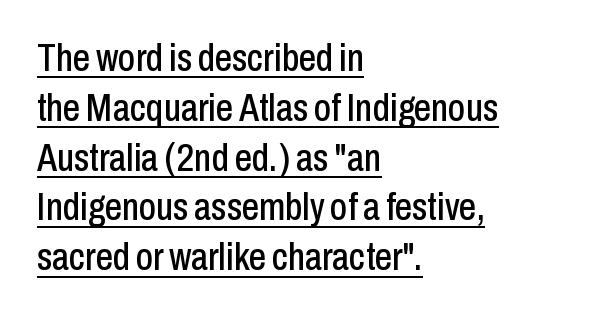
{"serif": "no", "italic": "no", "width": "condensed", "stroke_contrast": "low", "x_height": "medium", "monospaced": "no", "underline": "yes", "align": "left", "line_spacing": "normal", "line_spacing_ratio": 1.31, "letter_spacing": "normal", "letter_spacing_em": 0.0, "glyph_px": 38}
